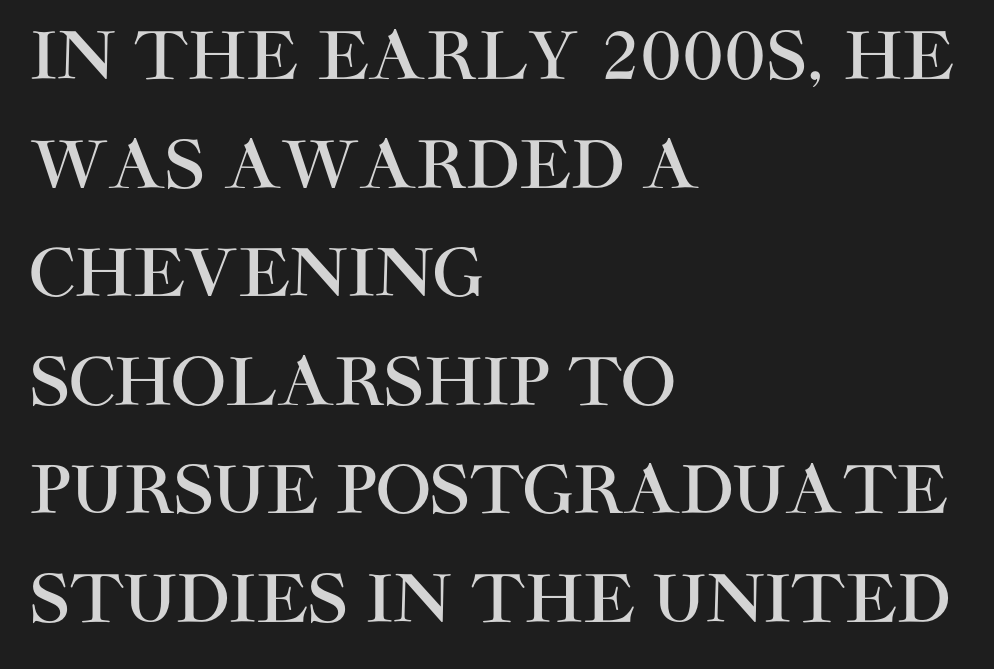
{"serif": "no", "italic": "no", "width": "normal", "stroke_contrast": "high", "x_height": "large", "monospaced": "no", "underline": "no", "align": "left", "line_spacing": "normal", "line_spacing_ratio": 1.67, "letter_spacing": "normal", "letter_spacing_em": 0.0, "glyph_px": 65}
